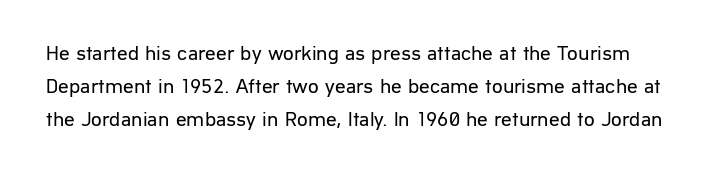
Q: Is the text bold? A: No.
Q: Is the text italic (slanted)? A: No, it is upright.
Q: Is the text underlined? A: No.
Q: Is the spacing between letters normal or unusually wide? A: Normal.
Q: Is the spacing between lines tight, normal or loose? A: Normal.
